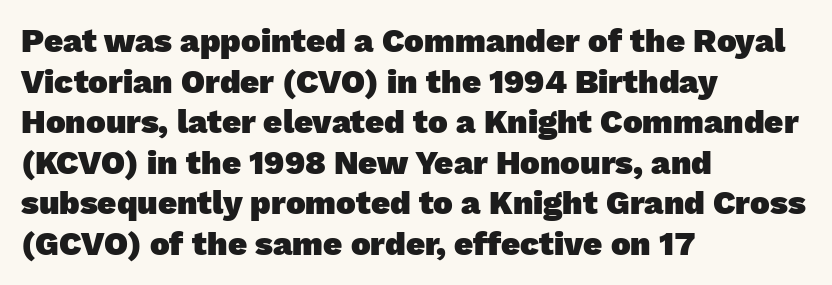
Q: Is the text bold? A: Yes.
Q: Is the typeface a serif or a sans-serif typeface? A: Sans-serif.
Q: Is the text underlined? A: No.
Q: How is the paragraph aligned? A: Left-aligned.
Q: Is the spacing between letters normal or unusually wide? A: Normal.
Q: Width (condensed, normal, or wide)? A: Normal.
Q: Stroke contrast? A: Low.
Q: x-height? A: Medium.
Q: Monospaced? A: No.
